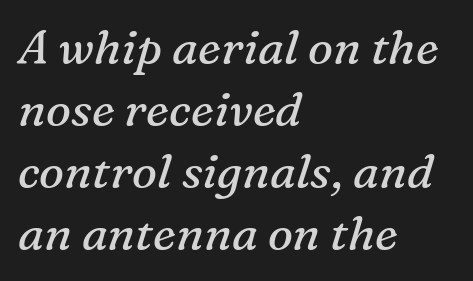
{"serif": "yes", "italic": "yes", "lean": "right", "slant_degrees": 16, "bold": "no", "weight": "regular", "width": "normal", "stroke_contrast": "medium", "x_height": "medium", "monospaced": "no", "underline": "no", "align": "left", "line_spacing": "normal", "line_spacing_ratio": 1.32, "letter_spacing": "normal", "letter_spacing_em": 0.0, "glyph_px": 47}
